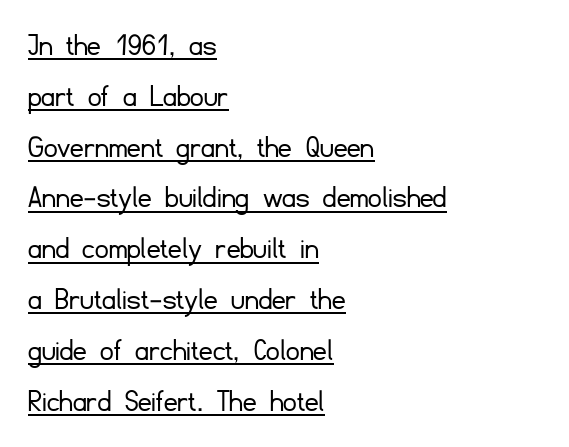
The image shows 33 px light sans-serif type, upright; set left-aligned, normal line spacing (1.54x), normal letter spacing, underlined; low stroke contrast and a small x-height.
